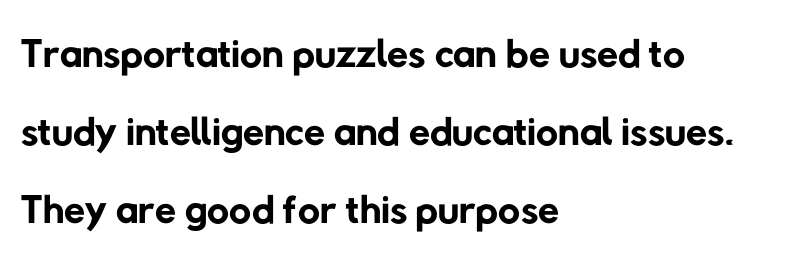
Q: Is the text bold? A: No.
Q: Is the typeface a serif or a sans-serif typeface? A: Sans-serif.
Q: Is the text underlined? A: No.
Q: How is the paragraph aligned? A: Left-aligned.
Q: Is the spacing between letters normal or unusually wide? A: Normal.
Q: Is the spacing between lines tight, normal or loose? A: Normal.
Q: Width (condensed, normal, or wide)? A: Normal.
Q: Stroke contrast? A: Low.
Q: x-height? A: Medium.
Q: Monospaced? A: No.
